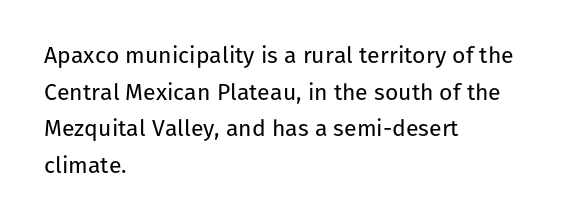
Q: Is the text bold? A: No.
Q: Is the text italic (slanted)? A: No, it is upright.
Q: Is the text underlined? A: No.
Q: How is the paragraph aligned? A: Left-aligned.
Q: Is the spacing between letters normal or unusually wide? A: Normal.
Q: Is the spacing between lines tight, normal or loose? A: Normal.
